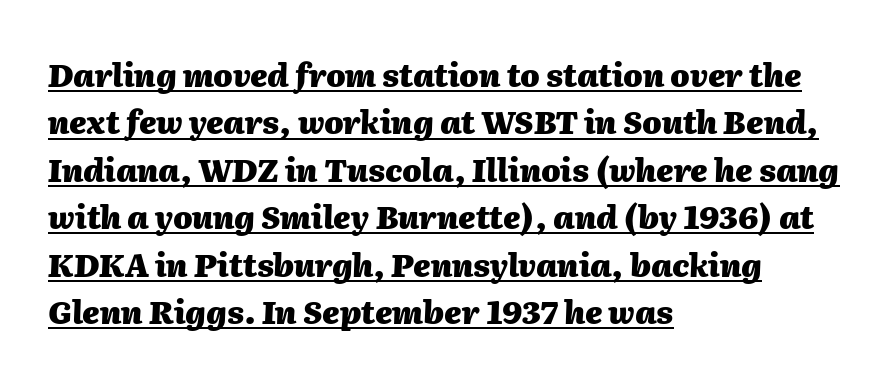
A normal amount of white space separates one row of letters from the next. These lines are rendered in a variable-pitch font. Summary of weight: heavy, a full bold. Is the type slanted? Yes — the strokes lean at a clear angle. Line beginnings align vertically; line endings do not. Letter spacing: default.
